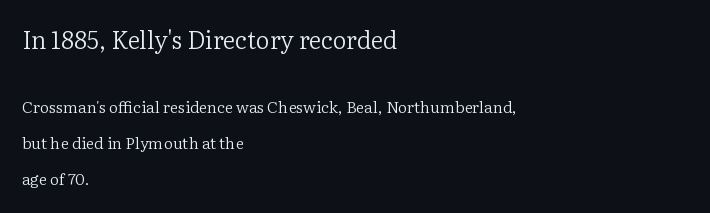
Q: Is the text bold? A: No.
Q: Is the text italic (slanted)? A: No, it is upright.
Q: Is the text underlined? A: No.
Q: How is the paragraph aligned? A: Left-aligned.
Q: Is the spacing between letters normal or unusually wide? A: Normal.
Q: Is the spacing between lines tight, normal or loose? A: Loose.
Q: Which block of text is set in a larger size, the first (top) or the second (bottom)? A: The first (top) one.
